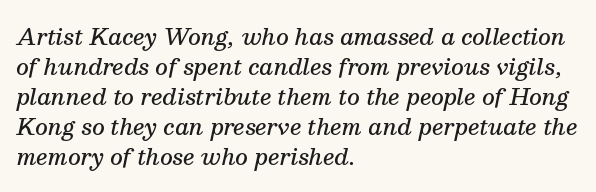
The image shows 22 px text type, italic (leaning right); set left-aligned, normal line spacing (1.36x), normal letter spacing, not underlined.
